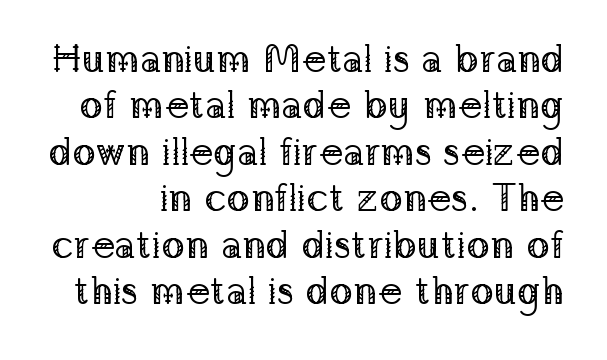
The image shows 39 px regular-weight serif type, upright; set line spacing 1.19x, normal letter spacing, not underlined; low stroke contrast and a medium x-height.
